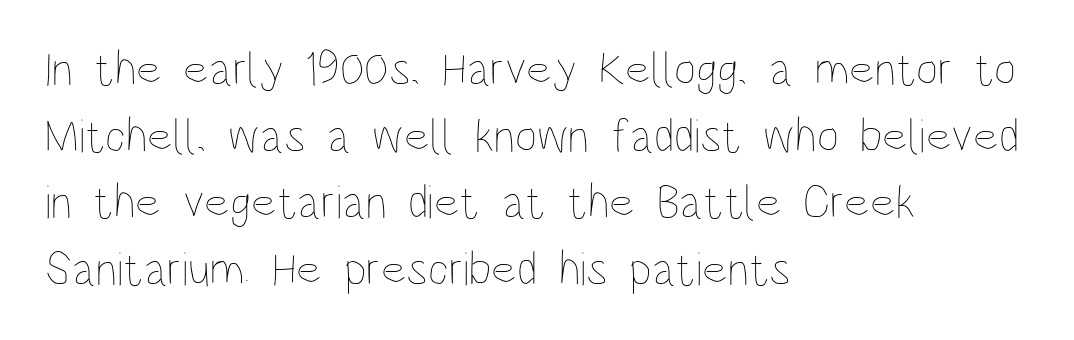
{"italic": "no", "bold": "no", "weight": "thin", "width": "condensed", "stroke_contrast": "low", "x_height": "large", "monospaced": "no", "underline": "no", "align": "left", "line_spacing": "normal", "line_spacing_ratio": 1.39, "letter_spacing": "normal", "letter_spacing_em": 0.0, "glyph_px": 48}
